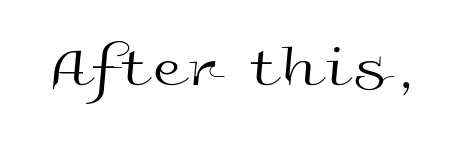
Q: Is the text bold? A: No.
Q: Is the text italic (slanted)? A: No, it is upright.
Q: Is the typeface a serif or a sans-serif typeface? A: Sans-serif.
Q: Is the text underlined? A: No.
Q: Width (condensed, normal, or wide)? A: Wide.
Q: x-height? A: Medium.
Q: Monospaced? A: No.
